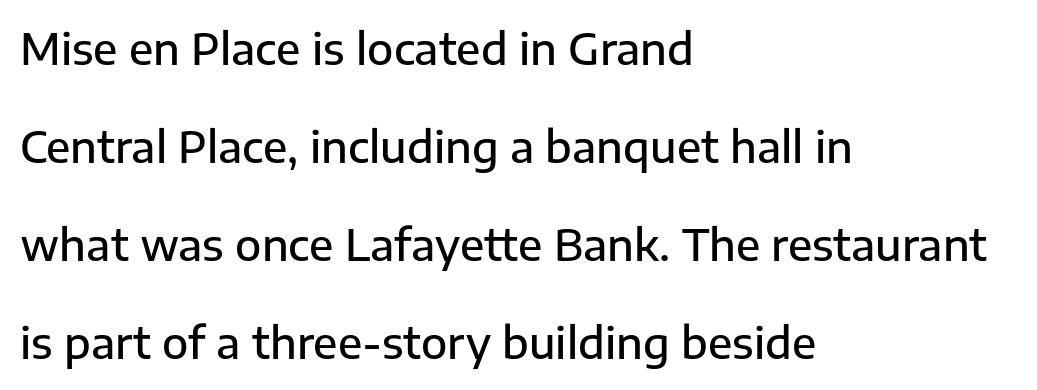
Q: Is the text bold? A: Semi-bold.
Q: Is the text italic (slanted)? A: No, it is upright.
Q: Is the typeface a serif or a sans-serif typeface? A: Sans-serif.
Q: Is the text underlined? A: No.
Q: How is the paragraph aligned? A: Left-aligned.
Q: Is the spacing between letters normal or unusually wide? A: Normal.
Q: Is the spacing between lines tight, normal or loose? A: Loose.
Q: Width (condensed, normal, or wide)? A: Normal.
Q: Stroke contrast? A: Low.
Q: x-height? A: Medium.
Q: Monospaced? A: No.
